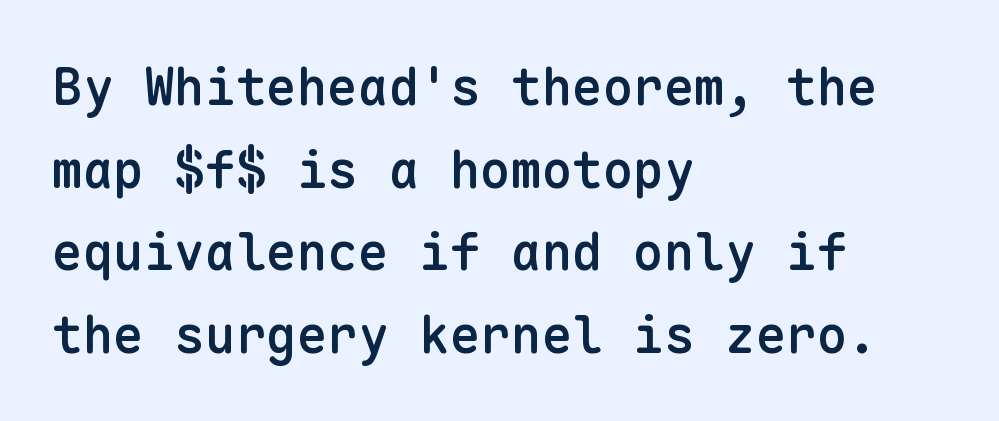
The face used here is rendered with its standard letterfit. Weight: semibold (demi). Horizontal bands of white between lines are of average thickness. The font family rendered here belongs to the sans-serif group. The foot of each line stays bare and open.
